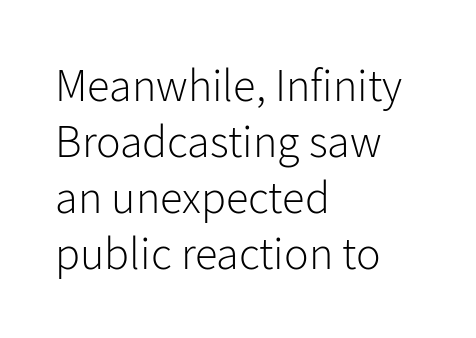
Character widths vary here, with narrow letters taking less room than wide ones. Which margin do the lines hug? The left one — the right edge is uneven. Serifs: no, the terminals of the letterforms are clean. The passage shown has conventional tracking throughout.
